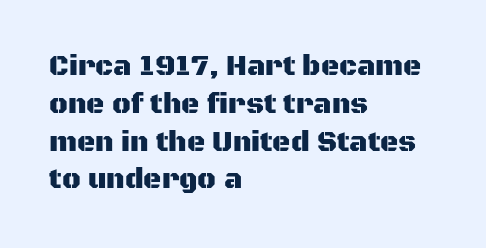
The image shows 28 px sans-serif type, upright; set left-aligned, normal line spacing (1.35x), normal letter spacing, not underlined; medium stroke contrast and a large x-height.
